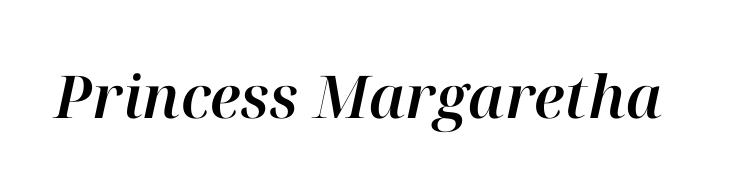
A typesetter would call this proportional, since set widths differ per character. Inter-character spacing is left at the font's built-in metrics. Has an underline been added? It has not. The rendering applies a slant to the glyphs.
